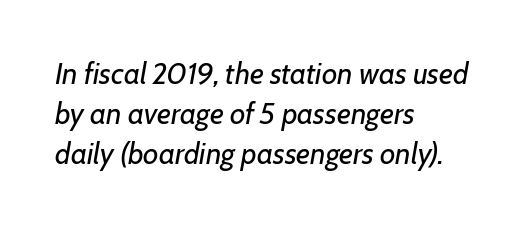
Q: Is the text bold? A: No.
Q: Is the text italic (slanted)? A: Yes, it leans right by about 7 degrees.
Q: Is the text underlined? A: No.
Q: How is the paragraph aligned? A: Left-aligned.
Q: Is the spacing between letters normal or unusually wide? A: Normal.
Q: Is the spacing between lines tight, normal or loose? A: Normal.
Q: Width (condensed, normal, or wide)? A: Normal.
Q: Stroke contrast? A: Low.
Q: x-height? A: Medium.
Q: Monospaced? A: No.
